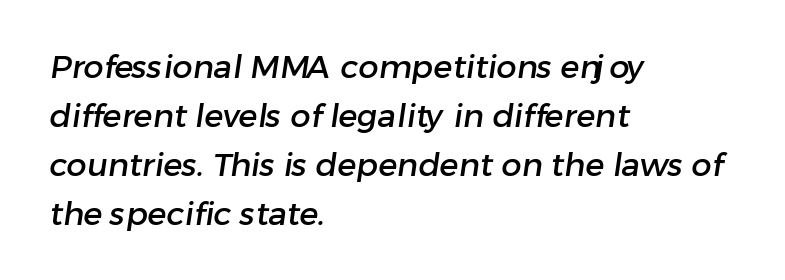
Only glyphs here, with clear space below each row. Standard letterfit; no display-style spreading of the glyphs. The text block is weighted toward the left margin, trailing off unevenly rightward. Line spacing here is normal. Note: no serifs on the glyphs. Is this a fixed-width face? No — the glyphs have proportional, varying widths.
